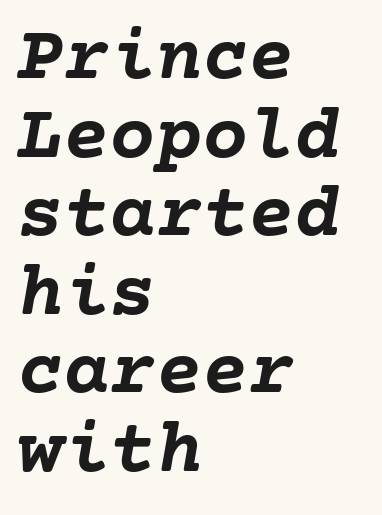
The image shows 77 px semibold type, italic (leaning right); set left-aligned, tight line spacing (1.02x), normal letter spacing, not underlined; low stroke contrast and a medium x-height.
